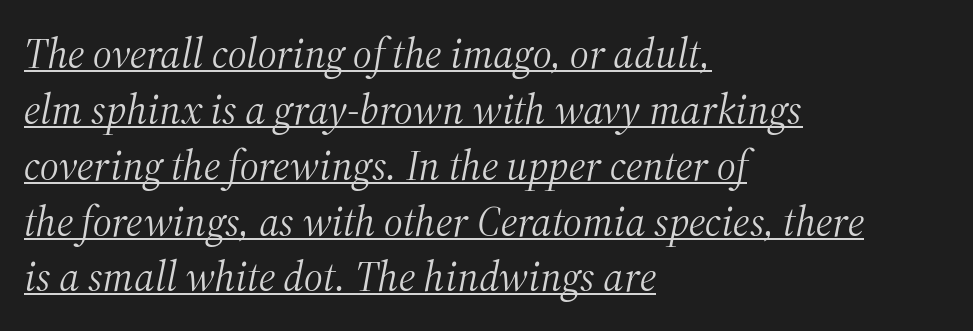
The passage shown has conventional tracking throughout. Italic: yes, the glyphs are oblique. A normal amount of white space separates one row of letters from the next. Underlined type. The glyphs in this specimen are seriffed.
